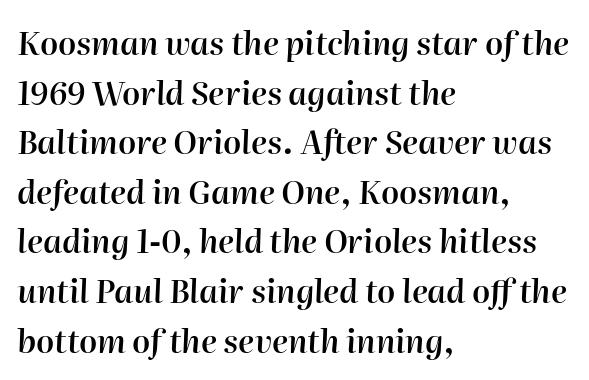
Q: Is the text bold? A: Semi-bold.
Q: Is the text italic (slanted)? A: Yes, it leans right by about 2 degrees.
Q: Is the text underlined? A: No.
Q: How is the paragraph aligned? A: Left-aligned.
Q: Is the spacing between letters normal or unusually wide? A: Normal.
Q: Is the spacing between lines tight, normal or loose? A: Normal.
Q: Width (condensed, normal, or wide)? A: Normal.
Q: Stroke contrast? A: High.
Q: x-height? A: Medium.
Q: Monospaced? A: No.
